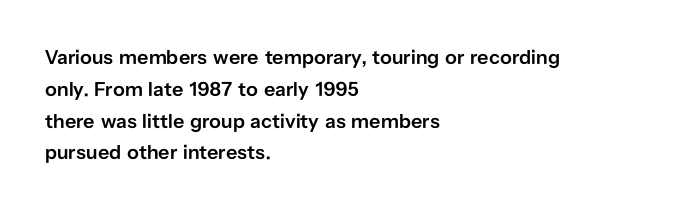
{"italic": "no", "bold": "semi", "underline": "no", "align": "left", "line_spacing": "normal", "line_spacing_ratio": 1.59, "letter_spacing": "normal", "letter_spacing_em": 0.0, "glyph_px": 20}
